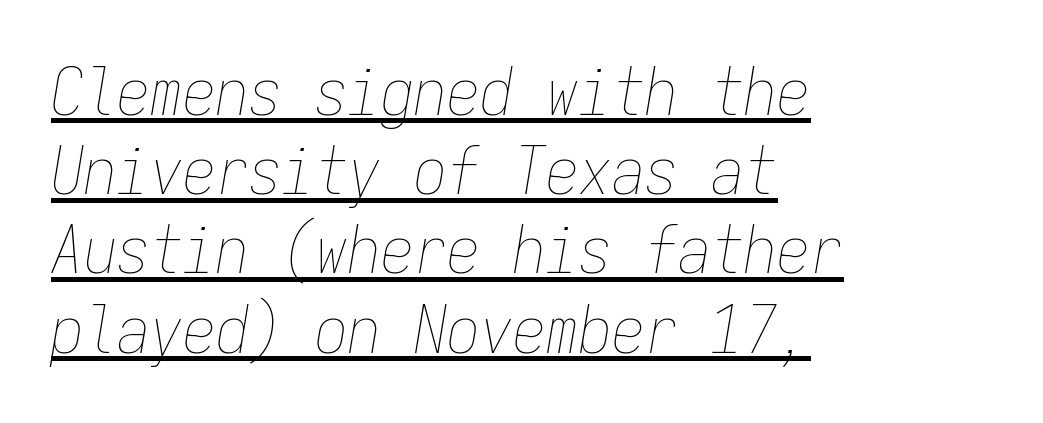
A student would call this left alignment; a typographer would say flush left, rag right. On a weight scale, this lands at 450 or below. Characters are canted at an angle relative to the baseline's perpendicular. Caption: lettering with a line underneath. Spacing between characters is what you'd get straight out of the box. The face used here is monospaced, like something from a code editor.
